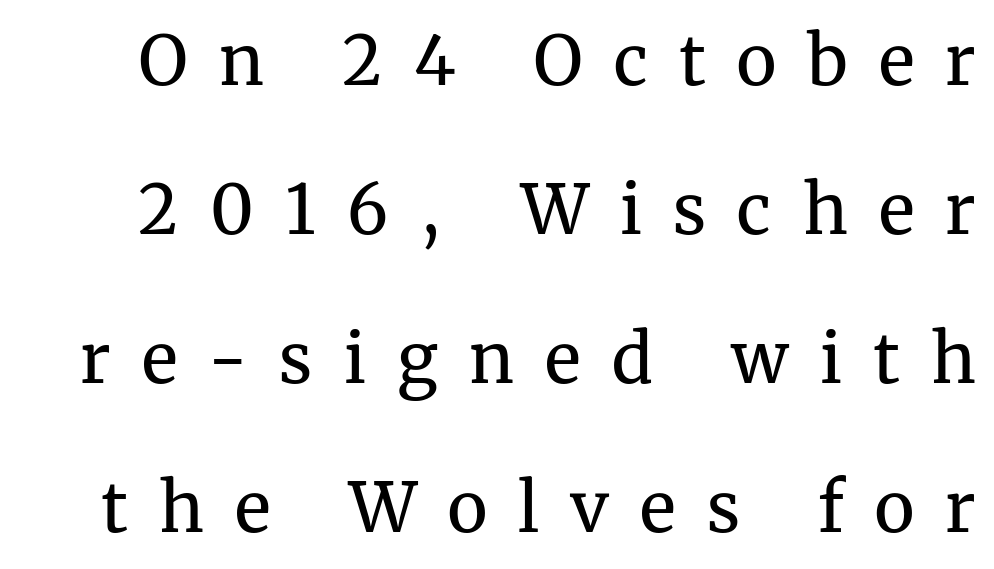
The image shows 68 px regular-weight serif type, upright; set loose line spacing (2.19x), unusually wide letter spacing (+0.46 em), not underlined; medium stroke contrast and a medium x-height.
